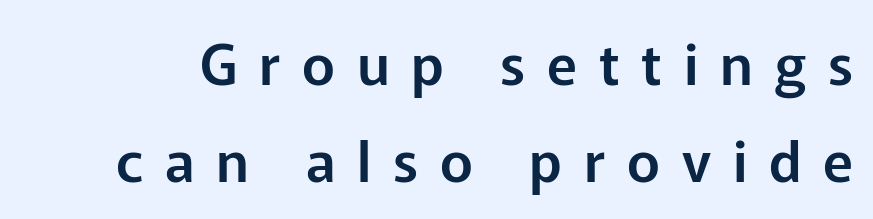
{"serif": "no", "italic": "no", "width": "normal", "stroke_contrast": "low", "x_height": "medium", "monospaced": "no", "underline": "no", "line_spacing_ratio": 1.73, "letter_spacing": "wide", "letter_spacing_em": 0.39, "glyph_px": 56}
